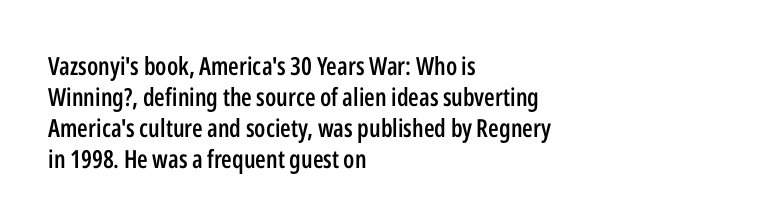
The image shows 25 px text type, upright; set left-aligned, line spacing 1.24x, normal letter spacing, not underlined.
